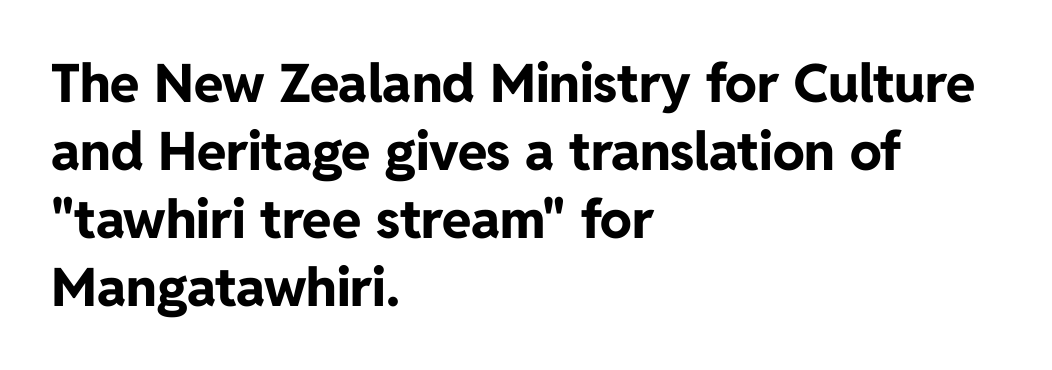
The image shows 53 px bold sans-serif type, upright; set left-aligned, normal line spacing (1.28x), normal letter spacing, not underlined; low stroke contrast and a medium x-height.
